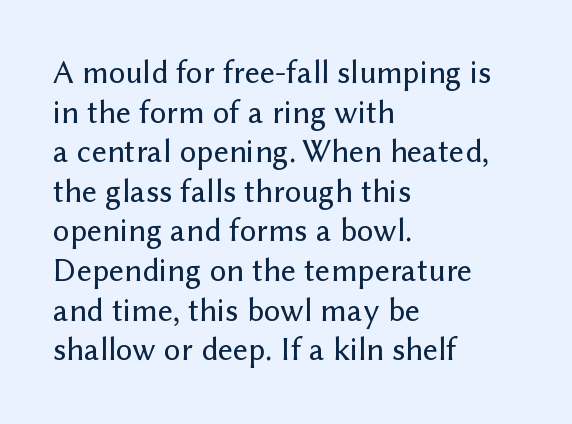
{"serif": "no", "italic": "no", "width": "normal", "stroke_contrast": "low", "x_height": "medium", "monospaced": "no", "underline": "no", "align": "left", "line_spacing_ratio": 1.2, "letter_spacing": "normal", "letter_spacing_em": 0.0, "glyph_px": 33}
